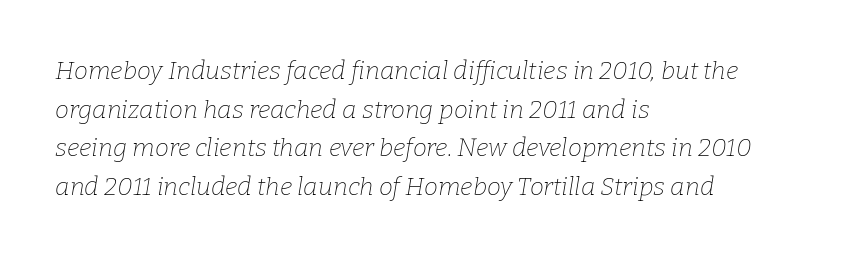
Notice how the stems are inclined rather than vertical — that's the hallmark of italics. Whoever set this chose a conventional vertical rhythm. All the whitespace from short lines collects on the right. In terms of letterspacing, this is plain default setting. Honestly, there is no underline to notice here at all. Stroke mass is kept to a normal reading level or below.
